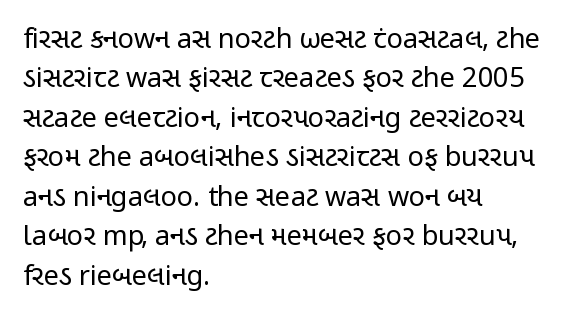
{"italic": "no", "bold": "no", "underline": "no", "align": "left", "line_spacing": "normal", "line_spacing_ratio": 1.46, "letter_spacing": "normal", "letter_spacing_em": 0.0, "glyph_px": 27}
